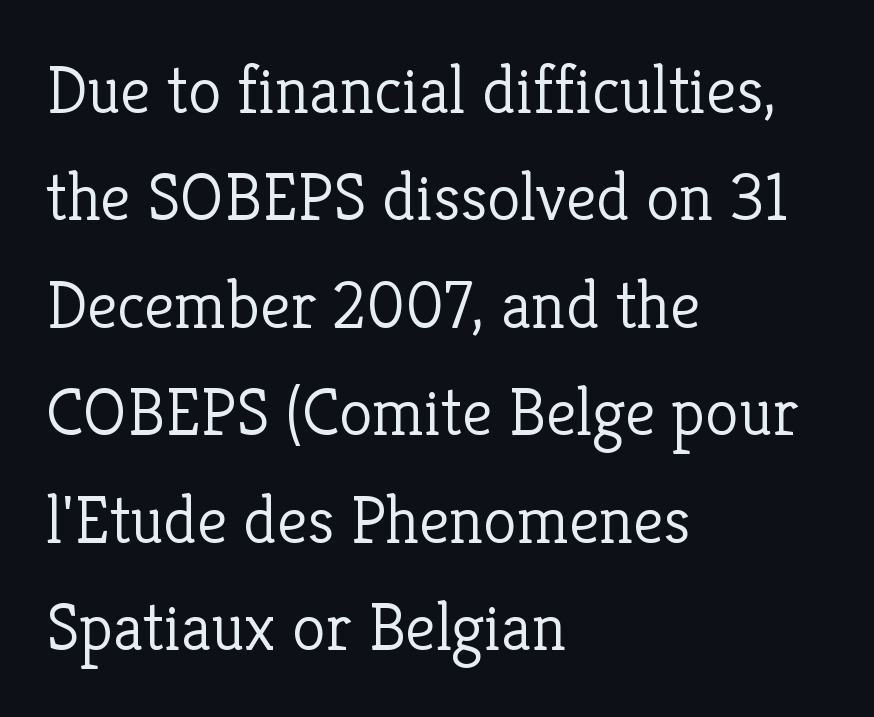
The image shows 68 px light serif type, upright; set left-aligned, normal line spacing (1.58x), normal letter spacing, not underlined; low stroke contrast and a medium x-height.
